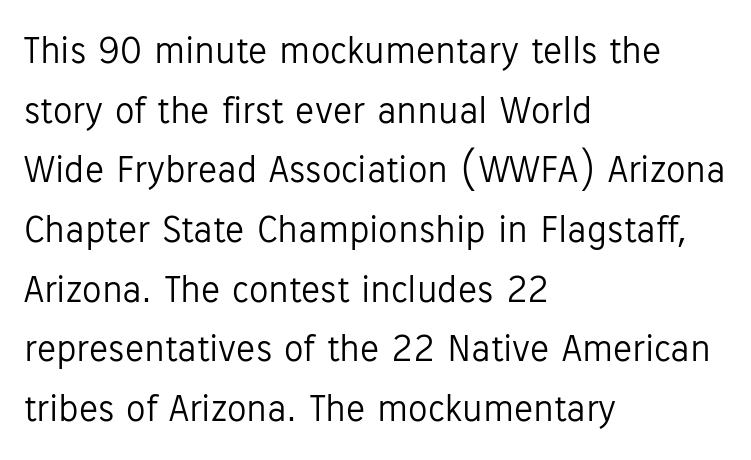
Q: Is the text bold? A: No.
Q: Is the text italic (slanted)? A: No, it is upright.
Q: Is the typeface a serif or a sans-serif typeface? A: Sans-serif.
Q: Is the text underlined? A: No.
Q: How is the paragraph aligned? A: Left-aligned.
Q: Is the spacing between letters normal or unusually wide? A: Normal.
Q: Is the spacing between lines tight, normal or loose? A: Normal.
Q: Width (condensed, normal, or wide)? A: Normal.
Q: Stroke contrast? A: Low.
Q: x-height? A: Medium.
Q: Monospaced? A: No.
